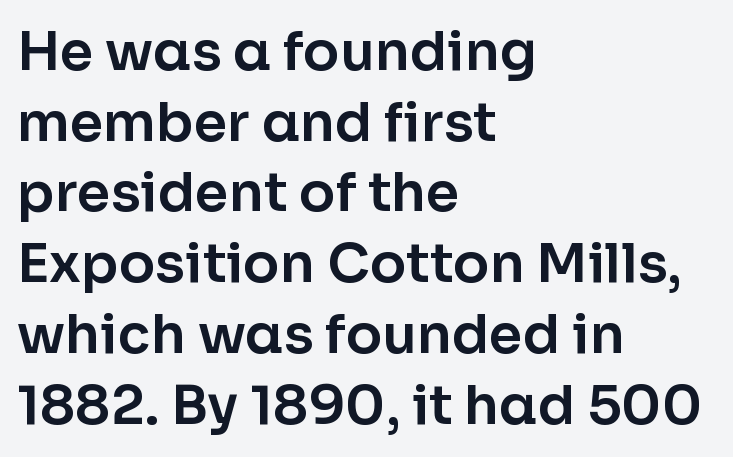
The image shows 54 px sans-serif type, upright; set left-aligned, normal line spacing (1.31x), normal letter spacing, not underlined; low stroke contrast and a medium x-height.
